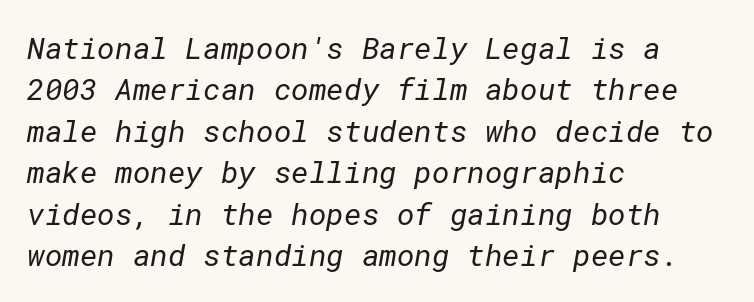
Beneath every word, the page is bare. Nothing sits at the stroke ends, so this counts as sans-serif. In terms of letterspacing, this is plain default setting. No extra ink here — the face is not bold. In CSS terms this would be text-align: left.
